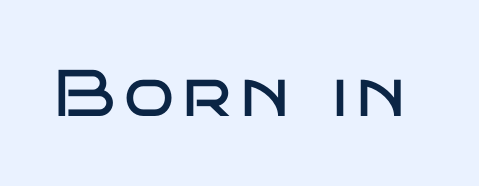
This sample has the flowing, uneven cadence of proportional lettering. Underlining? Definitely not there. Do the letters lean? They stand straight. The strokes are not fattened; the text isn't bold. Does the type have serifs? No, each stem ends abruptly.
